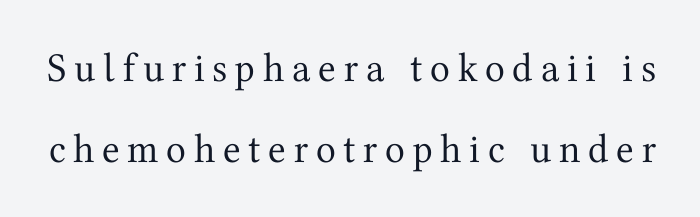
Characters remain perfectly vertical along every line. Stems and bowls with no extra thickness — not bold. The strip under each line holds only bare page. You could not count columns in this text — the font is proportionally spaced.
